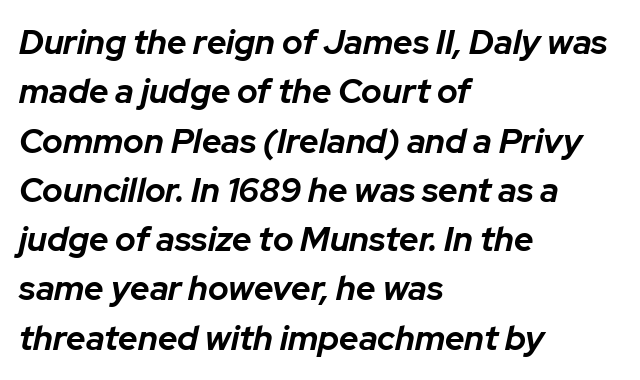
The image shows 34 px bold type, italic (leaning right); set left-aligned, normal line spacing (1.45x), normal letter spacing, not underlined; low stroke contrast and a medium x-height.
